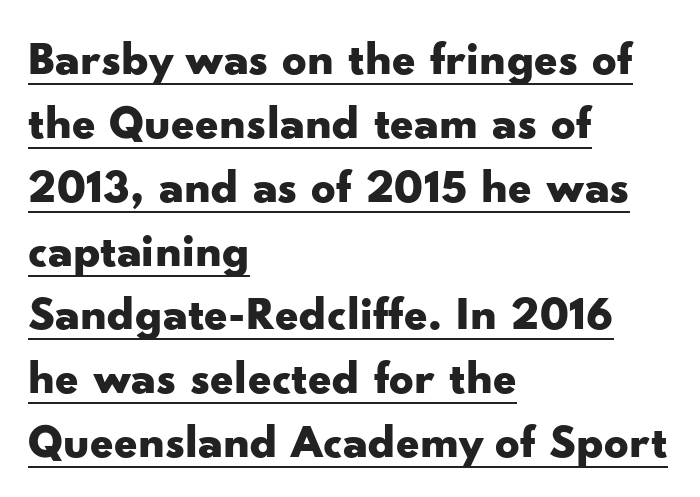
Here the glyphs are tracked normally, forming tight word shapes. The sample's only ornament is a line tracing under the words. Does the lettering tilt? It doesn't — this is upright. Notice how the passage keeps a crisp vertical edge on the left only. The block of text has a typical density, with ordinary space between rows. Type style note: lacks serifs.
